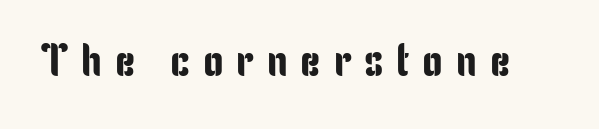
Do the characters align in a grid? No, the font is proportional. Do the letters lean? They stand straight. Nope, no serifs anywhere on these letters. Does extra space separate the letters? Yes, quite a lot of it.
